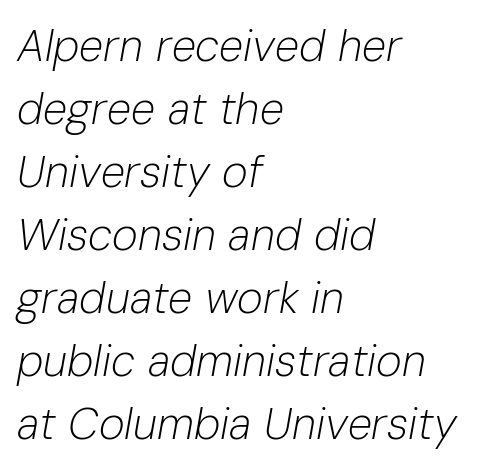
Q: Is the text bold? A: No.
Q: Is the text italic (slanted)? A: Yes, it leans right by about 10 degrees.
Q: Is the text underlined? A: No.
Q: How is the paragraph aligned? A: Left-aligned.
Q: Is the spacing between letters normal or unusually wide? A: Normal.
Q: Is the spacing between lines tight, normal or loose? A: Normal.
Q: Width (condensed, normal, or wide)? A: Normal.
Q: Stroke contrast? A: Low.
Q: x-height? A: Medium.
Q: Monospaced? A: No.
